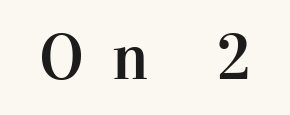
{"serif": "yes", "italic": "no", "width": "normal", "stroke_contrast": "high", "x_height": "medium", "monospaced": "no", "underline": "no", "letter_spacing": "wide", "letter_spacing_em": 0.43, "glyph_px": 64}
